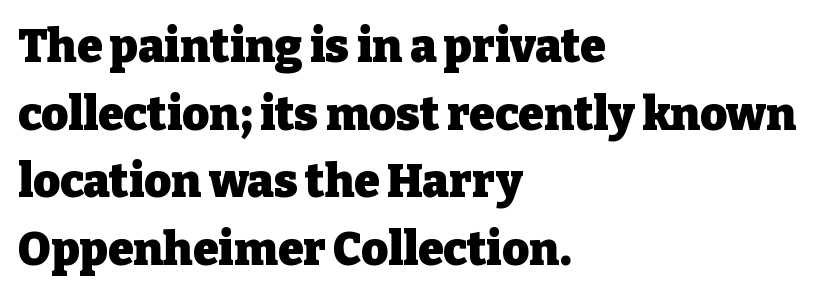
The image shows 46 px heavy serif type, upright; set left-aligned, normal line spacing (1.47x), normal letter spacing, not underlined; low stroke contrast and a medium x-height.
